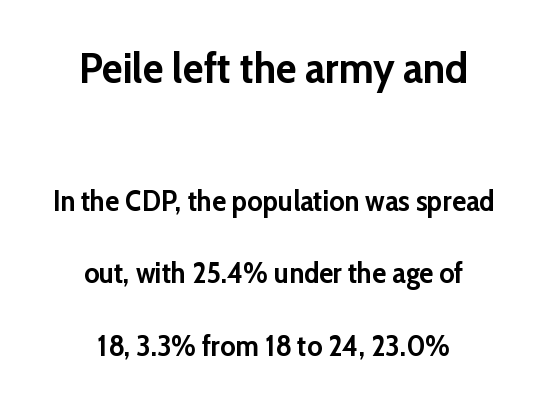
You could call the tracking neutral — neither tight nor loose. Each glyph is drawn with heavy, bold strokes. Descenders hang freely into open space. Each line is balanced around a shared central axis. Look at the glyph heights: the upper group is clearly the bigger setting. Summary of vertical rhythm: relaxed, with wide interline spacing.
